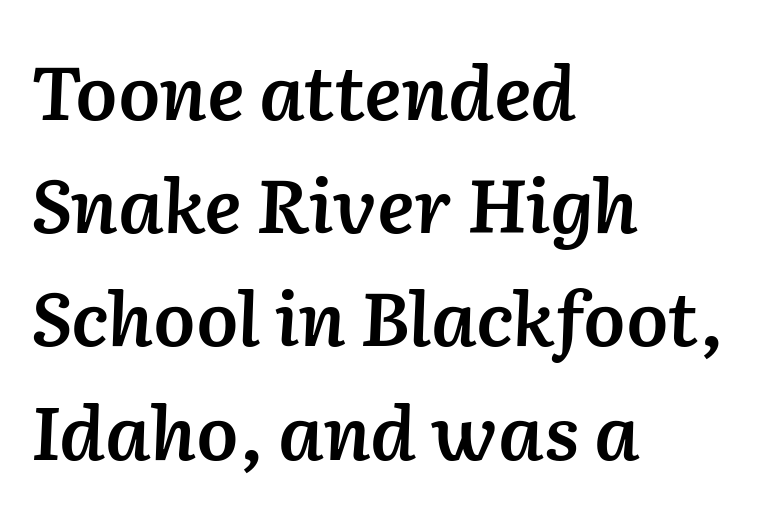
A bare baseline throughout the passage. Notice the strokes are somewhat thickened but not fully heavy: this is a semibold. Yep, that's italic — everything's leaning. Here the designer chose a conventional face with non-uniform glyph widths. A student would call this left alignment; a typographer would say flush left, rag right.
